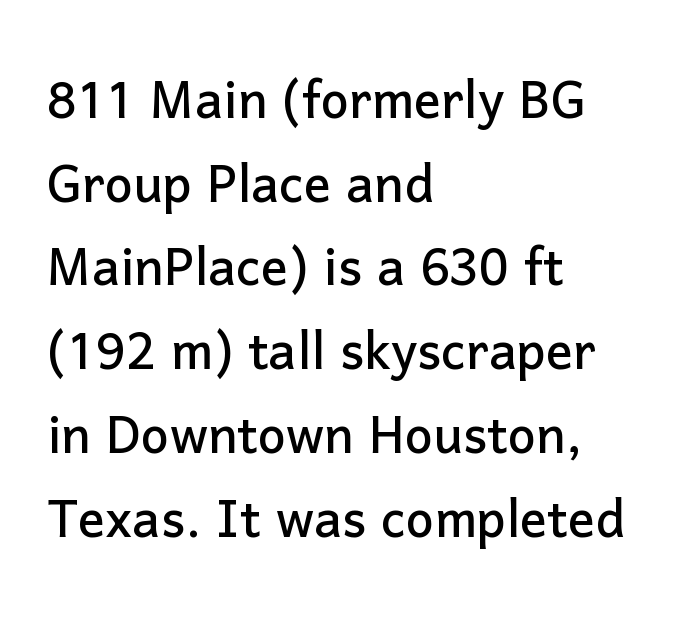
{"serif": "no", "italic": "no", "width": "normal", "stroke_contrast": "low", "x_height": "medium", "monospaced": "no", "underline": "no", "align": "left", "line_spacing": "normal", "line_spacing_ratio": 1.25, "letter_spacing": "normal", "letter_spacing_em": 0.0, "glyph_px": 67}
